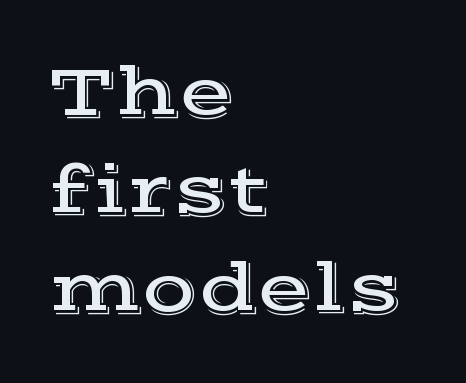
The image shows 72 px wide serif type, upright; set left-aligned, normal line spacing (1.36x), normal letter spacing, not underlined; a medium x-height.
